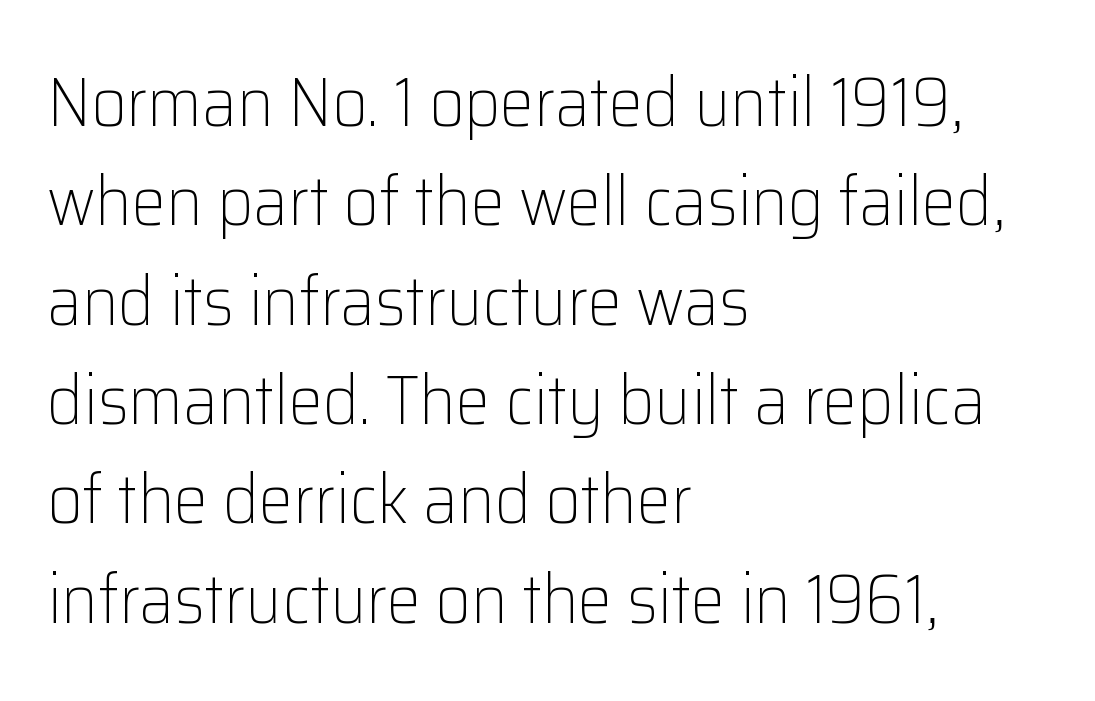
Q: Is the text bold? A: No.
Q: Is the text italic (slanted)? A: No, it is upright.
Q: Is the typeface a serif or a sans-serif typeface? A: Sans-serif.
Q: Is the text underlined? A: No.
Q: How is the paragraph aligned? A: Left-aligned.
Q: Is the spacing between letters normal or unusually wide? A: Normal.
Q: Is the spacing between lines tight, normal or loose? A: Normal.
Q: Width (condensed, normal, or wide)? A: Normal.
Q: Stroke contrast? A: Low.
Q: x-height? A: Medium.
Q: Monospaced? A: No.
